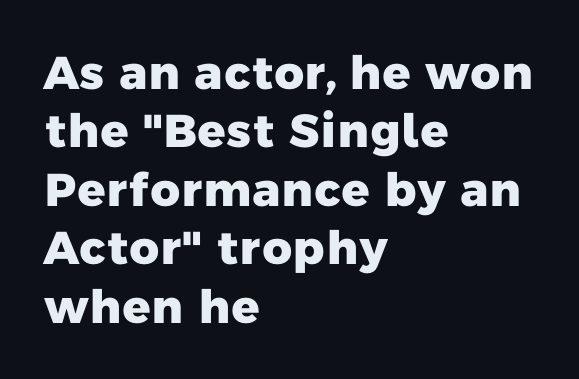
{"serif": "no", "bold": "yes", "weight": "heavy", "width": "normal", "stroke_contrast": "low", "x_height": "medium", "monospaced": "no", "underline": "no", "align": "left", "line_spacing": "normal", "line_spacing_ratio": 1.27, "letter_spacing": "normal", "letter_spacing_em": 0.0, "glyph_px": 46}
